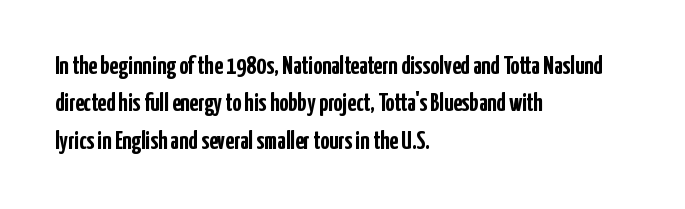
Baseline-to-baseline distance is the conventional proportion of letter height. The typesetter chose a ragged-right arrangement here. The zone under the glyphs is completely vacant. Typesetter's note: full bold, strokes at maximum text heaviness. In terms of posture, this sample is upright. The horizontal fit of the characters is conventional and even.
